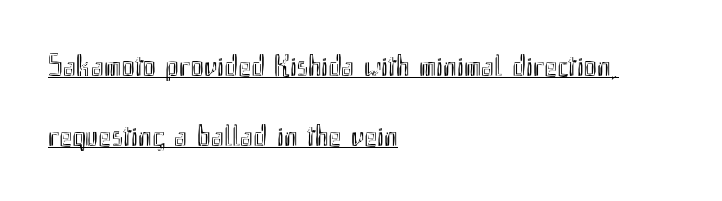
Q: Is the text italic (slanted)? A: No, it is upright.
Q: Is the text underlined? A: Yes.
Q: How is the paragraph aligned? A: Left-aligned.
Q: Is the spacing between letters normal or unusually wide? A: Normal.
Q: Is the spacing between lines tight, normal or loose? A: Loose.
Q: Width (condensed, normal, or wide)? A: Condensed.
Q: x-height? A: Small.
Q: Monospaced? A: No.
